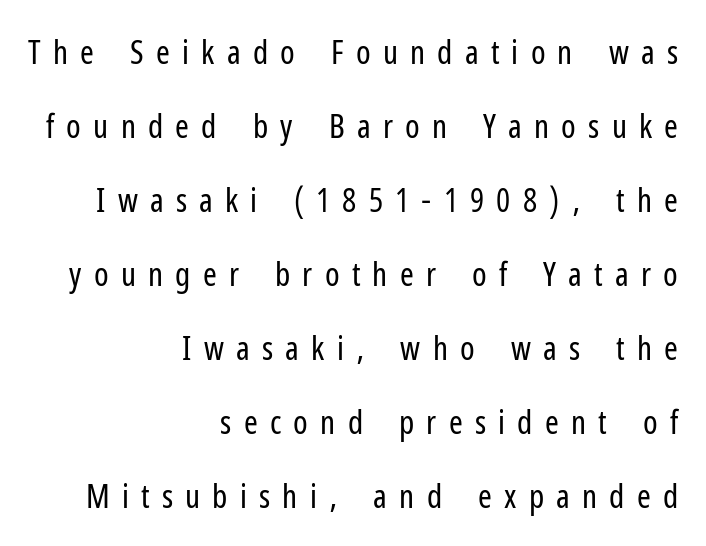
{"serif": "no", "italic": "no", "bold": "no", "weight": "regular", "width": "condensed", "stroke_contrast": "low", "x_height": "medium", "monospaced": "no", "underline": "no", "align": "right", "line_spacing": "loose", "line_spacing_ratio": 2.24, "letter_spacing": "wide", "letter_spacing_em": 0.37, "glyph_px": 33}
